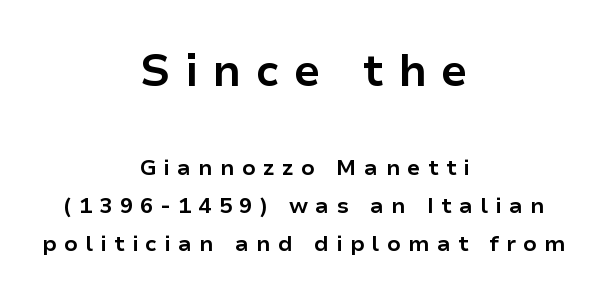
Q: Is the text bold? A: Yes.
Q: Is the text italic (slanted)? A: No, it is upright.
Q: Is the typeface a serif or a sans-serif typeface? A: Sans-serif.
Q: Is the text underlined? A: No.
Q: How is the paragraph aligned? A: Centered.
Q: Is the spacing between letters normal or unusually wide? A: Unusually wide.
Q: Which block of text is set in a larger size, the first (top) or the second (bottom)? A: The first (top) one.
Q: Width (condensed, normal, or wide)? A: Normal.
Q: Stroke contrast? A: Low.
Q: x-height? A: Medium.
Q: Monospaced? A: No.
